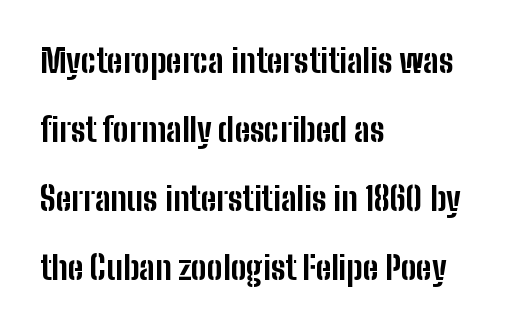
The image shows 33 px bold, condensed sans-serif type, upright; set left-aligned, loose line spacing (2.09x), normal letter spacing, not underlined; low stroke contrast and a medium x-height.
